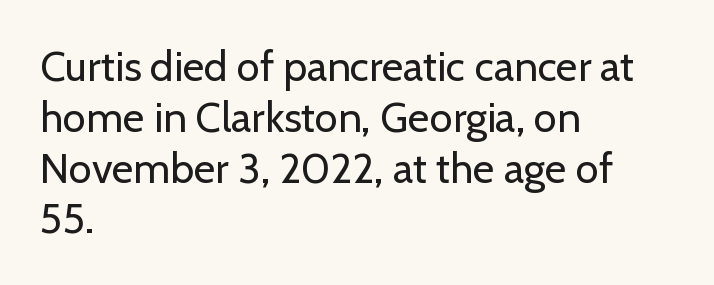
Q: Is the text bold? A: No.
Q: Is the text italic (slanted)? A: No, it is upright.
Q: Is the typeface a serif or a sans-serif typeface? A: Sans-serif.
Q: Is the text underlined? A: No.
Q: How is the paragraph aligned? A: Left-aligned.
Q: Is the spacing between letters normal or unusually wide? A: Normal.
Q: Width (condensed, normal, or wide)? A: Normal.
Q: Stroke contrast? A: Low.
Q: x-height? A: Medium.
Q: Monospaced? A: No.
